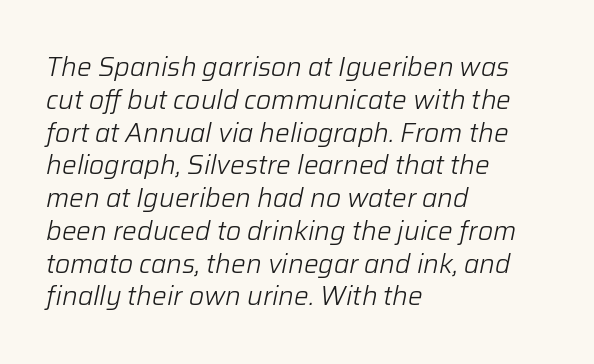
Q: Is the text bold? A: No.
Q: Is the text italic (slanted)? A: Yes, it leans right by about 12 degrees.
Q: Is the text underlined? A: No.
Q: How is the paragraph aligned? A: Left-aligned.
Q: Is the spacing between letters normal or unusually wide? A: Normal.
Q: Is the spacing between lines tight, normal or loose? A: Normal.
